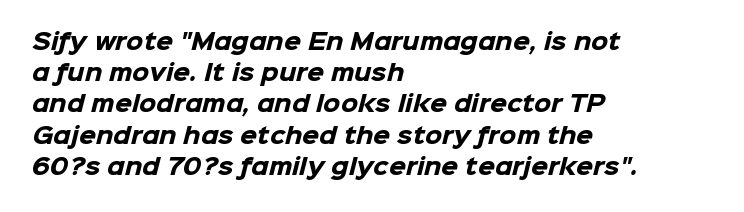
{"bold": "yes", "underline": "no", "align": "left", "line_spacing": "normal", "line_spacing_ratio": 1.42, "letter_spacing": "normal", "letter_spacing_em": 0.0, "glyph_px": 22}
